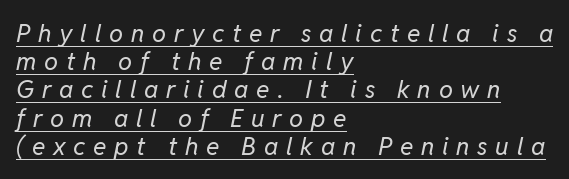
{"italic": "yes", "lean": "right", "slant_degrees": 11, "bold": "no", "underline": "yes", "align": "left", "line_spacing": "tight", "line_spacing_ratio": 1.13, "letter_spacing": "wide", "letter_spacing_em": 0.31, "glyph_px": 25}
